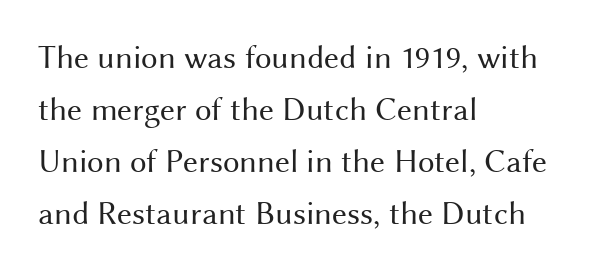
{"serif": "no", "italic": "no", "bold": "no", "weight": "regular", "width": "normal", "stroke_contrast": "medium", "x_height": "medium", "monospaced": "no", "underline": "no", "align": "left", "line_spacing": "normal", "line_spacing_ratio": 1.58, "letter_spacing": "normal", "letter_spacing_em": 0.0, "glyph_px": 33}
